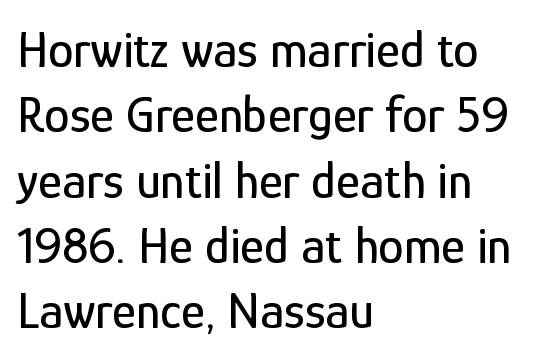
Q: Is the text italic (slanted)? A: No, it is upright.
Q: Is the typeface a serif or a sans-serif typeface? A: Sans-serif.
Q: Is the text underlined? A: No.
Q: How is the paragraph aligned? A: Left-aligned.
Q: Is the spacing between letters normal or unusually wide? A: Normal.
Q: Is the spacing between lines tight, normal or loose? A: Normal.
Q: Width (condensed, normal, or wide)? A: Condensed.
Q: Stroke contrast? A: Low.
Q: x-height? A: Medium.
Q: Monospaced? A: No.
